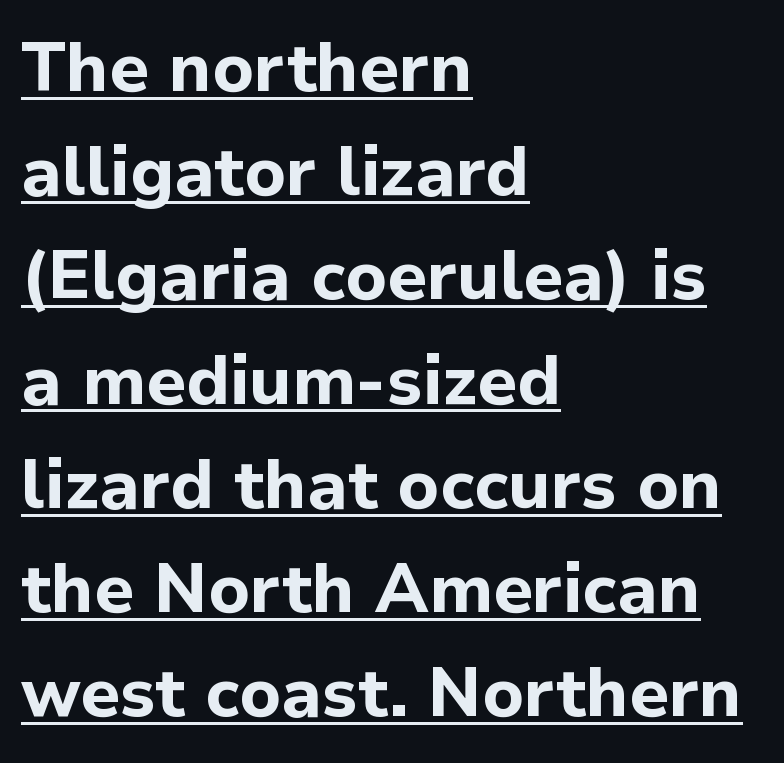
Q: Is the text bold? A: Yes.
Q: Is the text italic (slanted)? A: No, it is upright.
Q: Is the typeface a serif or a sans-serif typeface? A: Sans-serif.
Q: Is the text underlined? A: Yes.
Q: How is the paragraph aligned? A: Left-aligned.
Q: Is the spacing between letters normal or unusually wide? A: Normal.
Q: Is the spacing between lines tight, normal or loose? A: Normal.
Q: Width (condensed, normal, or wide)? A: Normal.
Q: Stroke contrast? A: Low.
Q: x-height? A: Medium.
Q: Monospaced? A: No.
